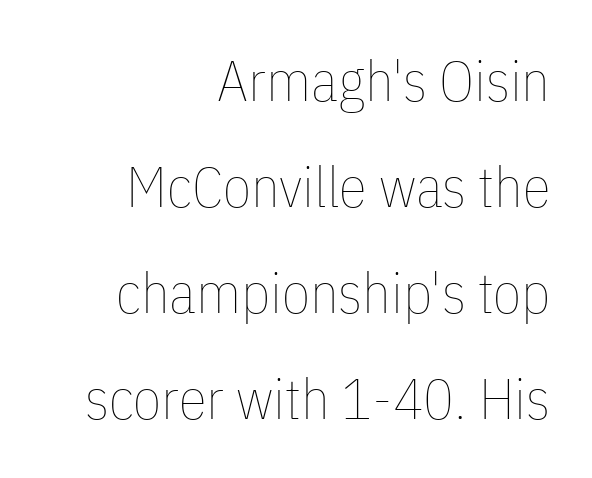
The lines in this sample share a right terminus and differ only in where they begin. The letters advance in unequal steps, a hallmark of proportional type. Is the stroke heavy? The answer is a plain regular-or-lighter. A typesetter would mark this as roman, not italic.
